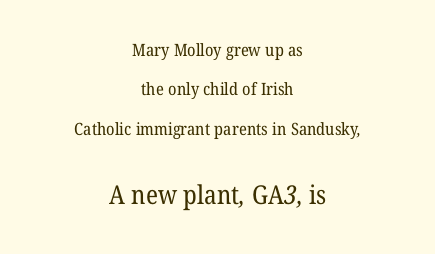
{"bold": "no", "underline": "no", "align": "center", "line_spacing": "loose", "line_spacing_ratio": 2.31, "letter_spacing": "normal", "letter_spacing_em": 0.0, "larger_block": "second", "size_ratio": 1.53, "glyph_px": 26}
